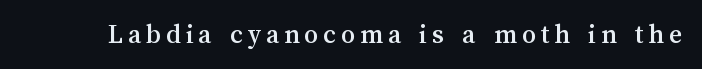
The letters advance in unequal steps, a hallmark of proportional type. Just letters on the line, the space beneath them empty. Style check: upright.
